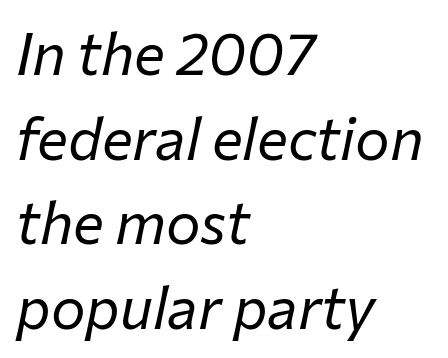
The image shows 58 px regular-weight type, italic (leaning right); set left-aligned, normal line spacing (1.46x), normal letter spacing, not underlined; low stroke contrast and a medium x-height.
